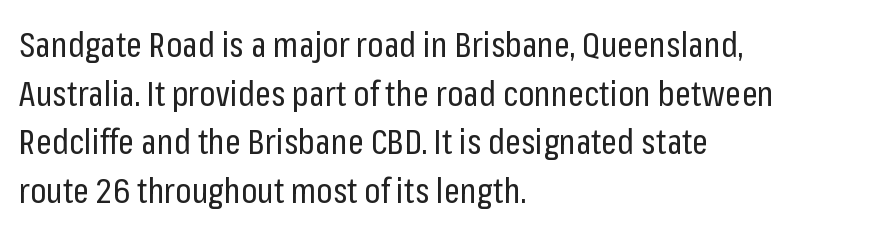
The image shows 35 px regular-weight, condensed sans-serif type, upright; set left-aligned, normal line spacing (1.39x), normal letter spacing, not underlined; low stroke contrast and a medium x-height.
